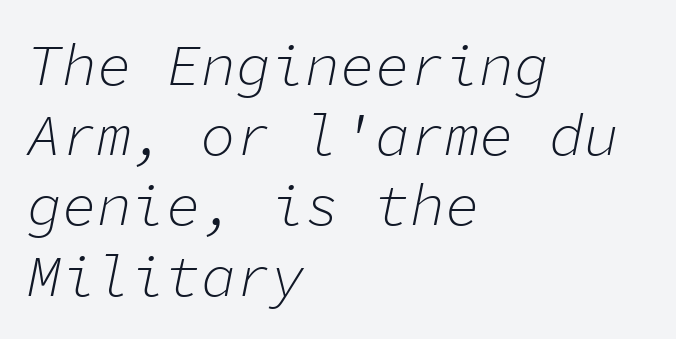
Q: Is the text bold? A: No.
Q: Is the text italic (slanted)? A: Yes, it leans right by about 11 degrees.
Q: Is the text underlined? A: No.
Q: How is the paragraph aligned? A: Left-aligned.
Q: Is the spacing between letters normal or unusually wide? A: Normal.
Q: Width (condensed, normal, or wide)? A: Normal.
Q: Stroke contrast? A: Low.
Q: x-height? A: Medium.
Q: Monospaced? A: Yes.
